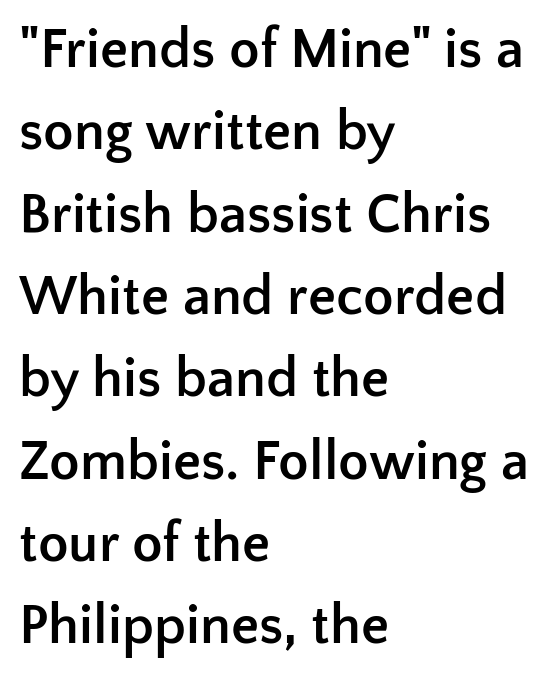
The image shows 56 px semibold sans-serif type, upright; set left-aligned, normal line spacing (1.47x), normal letter spacing, not underlined; low stroke contrast and a medium x-height.
